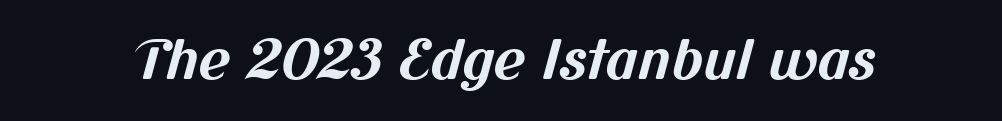
These lines carry a lot of weight — the face is fully bold. The type is set solid horizontally, with unmodified tracking. Do the characters align in a grid? No, the font is proportional. Underline: absent. Observe the absence of serifs on each vertical stroke in this sample.
